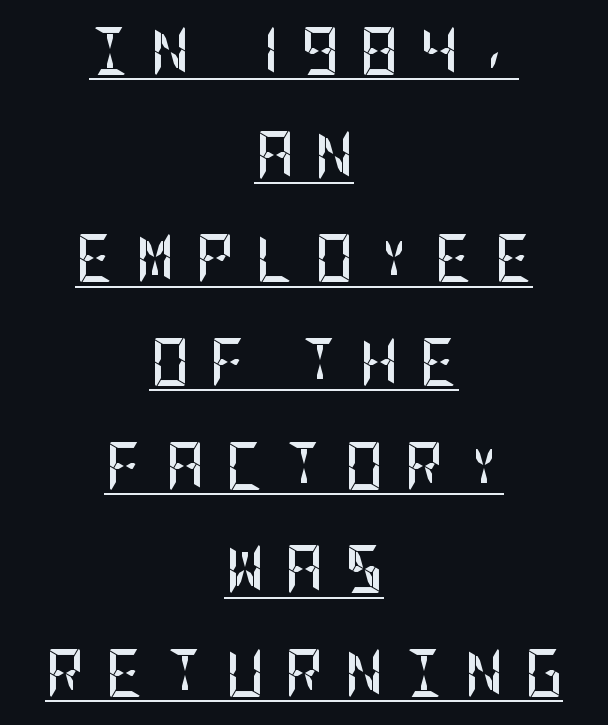
{"serif": "no", "italic": "no", "bold": "yes", "weight": "semibold", "width": "condensed", "stroke_contrast": "low", "x_height": "large", "underline": "yes", "align": "center", "line_spacing": "loose", "line_spacing_ratio": 2.16, "letter_spacing": "wide", "letter_spacing_em": 0.43, "glyph_px": 48}
